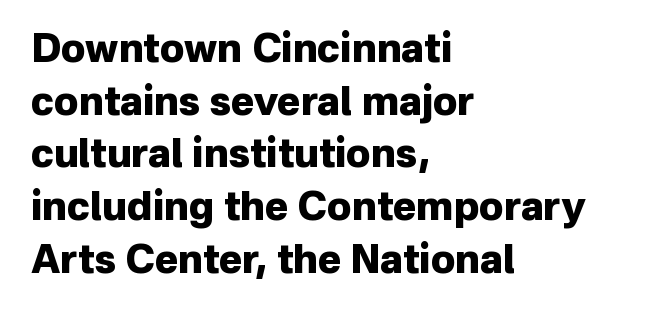
{"serif": "no", "italic": "no", "bold": "yes", "weight": "heavy", "width": "normal", "stroke_contrast": "low", "x_height": "medium", "monospaced": "no", "underline": "no", "align": "left", "line_spacing": "normal", "line_spacing_ratio": 1.35, "letter_spacing": "normal", "letter_spacing_em": 0.0, "glyph_px": 39}
